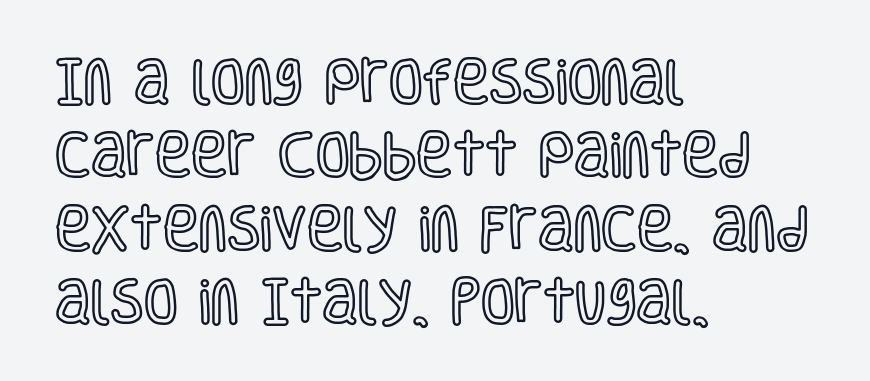
Beneath every word, the page is bare. Normally led — the rows are evenly, conventionally spaced. Varying glyph widths throughout — classic text-font behaviour. Rendered with straight, roman letterforms.
